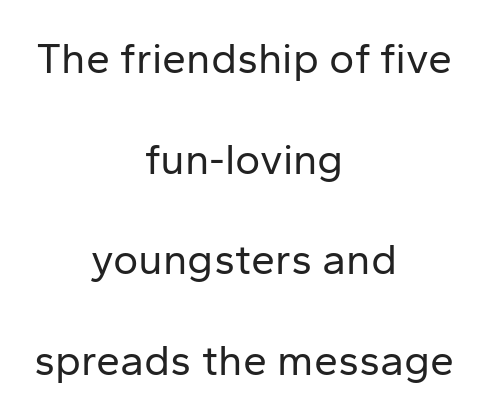
The image shows 43 px regular-weight sans-serif type, upright; set centered, loose line spacing (2.34x), normal letter spacing, not underlined; low stroke contrast and a medium x-height.
